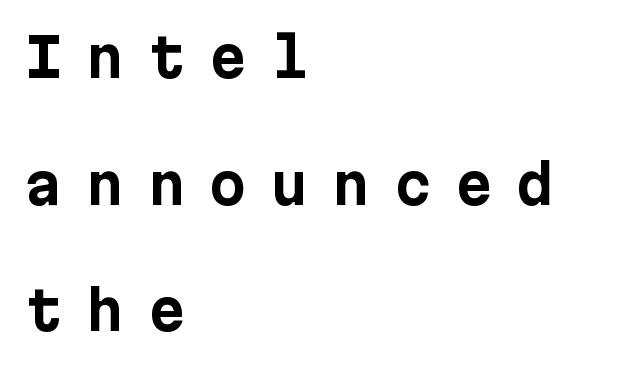
The image shows 53 px bold sans-serif type, upright; set left-aligned, loose line spacing (2.39x), unusually wide letter spacing (+0.46 em), not underlined; low stroke contrast and a medium x-height.
